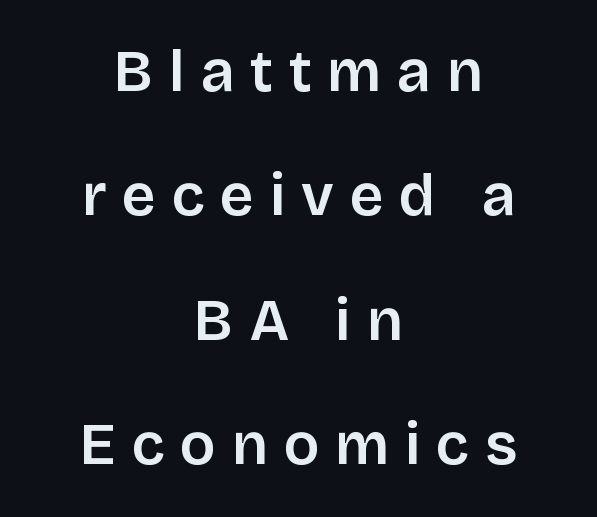
{"serif": "no", "italic": "no", "width": "normal", "stroke_contrast": "low", "x_height": "large", "monospaced": "no", "underline": "no", "align": "center", "line_spacing": "loose", "line_spacing_ratio": 2.11, "letter_spacing": "wide", "letter_spacing_em": 0.27, "glyph_px": 59}
